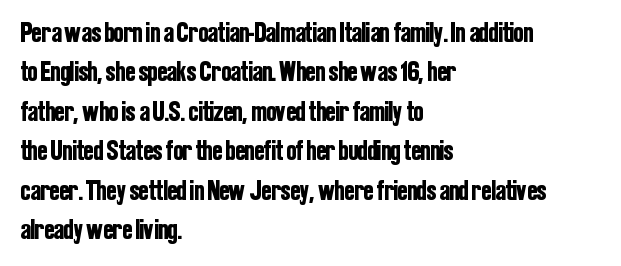
Q: Is the text italic (slanted)? A: No, it is upright.
Q: Is the typeface a serif or a sans-serif typeface? A: Sans-serif.
Q: Is the text underlined? A: No.
Q: How is the paragraph aligned? A: Left-aligned.
Q: Is the spacing between letters normal or unusually wide? A: Normal.
Q: Is the spacing between lines tight, normal or loose? A: Normal.
Q: Width (condensed, normal, or wide)? A: Condensed.
Q: Stroke contrast? A: Low.
Q: x-height? A: Medium.
Q: Monospaced? A: No.
